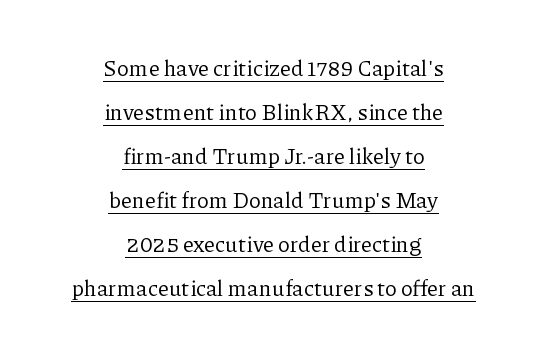
Q: Is the text bold? A: No.
Q: Is the text italic (slanted)? A: No, it is upright.
Q: Is the text underlined? A: Yes.
Q: How is the paragraph aligned? A: Centered.
Q: Is the spacing between letters normal or unusually wide? A: Normal.
Q: Is the spacing between lines tight, normal or loose? A: Loose.
